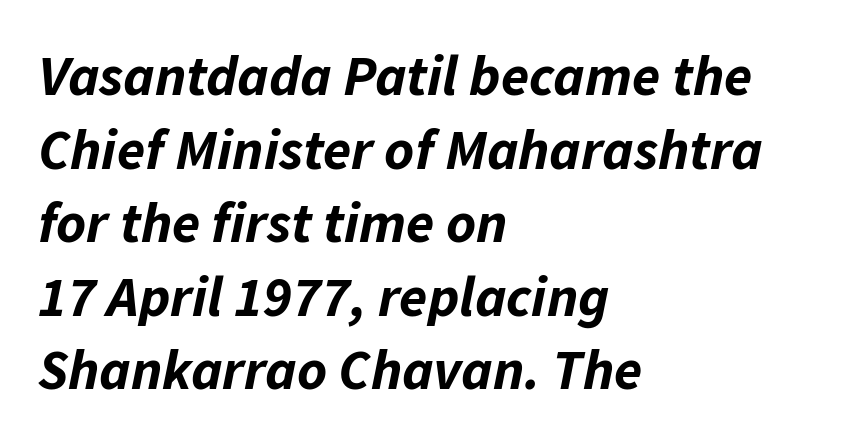
{"italic": "yes", "lean": "right", "slant_degrees": 11, "bold": "yes", "weight": "bold", "width": "normal", "stroke_contrast": "low", "x_height": "medium", "monospaced": "no", "underline": "no", "align": "left", "line_spacing": "normal", "line_spacing_ratio": 1.29, "letter_spacing": "normal", "letter_spacing_em": 0.0, "glyph_px": 57}
